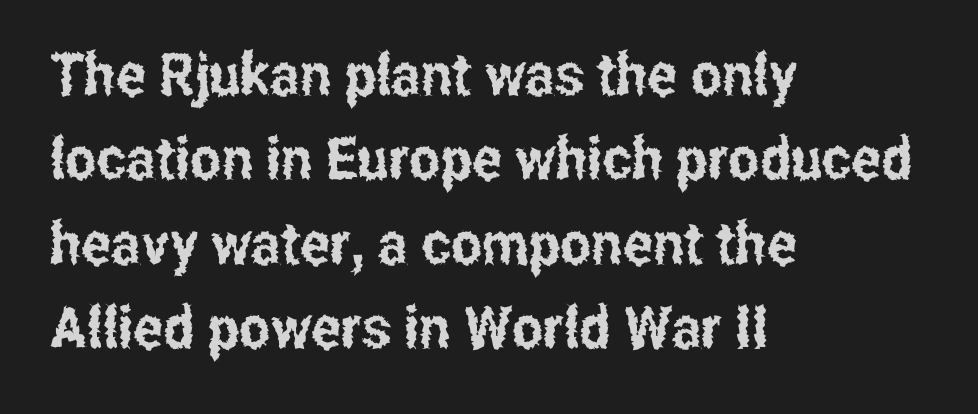
{"serif": "no", "italic": "no", "width": "condensed", "stroke_contrast": "low", "x_height": "medium", "monospaced": "no", "underline": "no", "align": "left", "line_spacing": "normal", "line_spacing_ratio": 1.43, "letter_spacing": "normal", "letter_spacing_em": 0.0, "glyph_px": 59}
